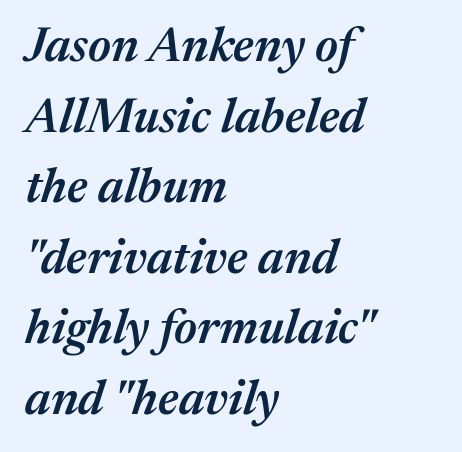
Q: Is the text bold? A: Semi-bold.
Q: Is the text italic (slanted)? A: Yes, it leans right by about 17 degrees.
Q: Is the text underlined? A: No.
Q: How is the paragraph aligned? A: Left-aligned.
Q: Is the spacing between letters normal or unusually wide? A: Normal.
Q: Is the spacing between lines tight, normal or loose? A: Normal.
Q: Width (condensed, normal, or wide)? A: Normal.
Q: Stroke contrast? A: Medium.
Q: x-height? A: Medium.
Q: Monospaced? A: No.
